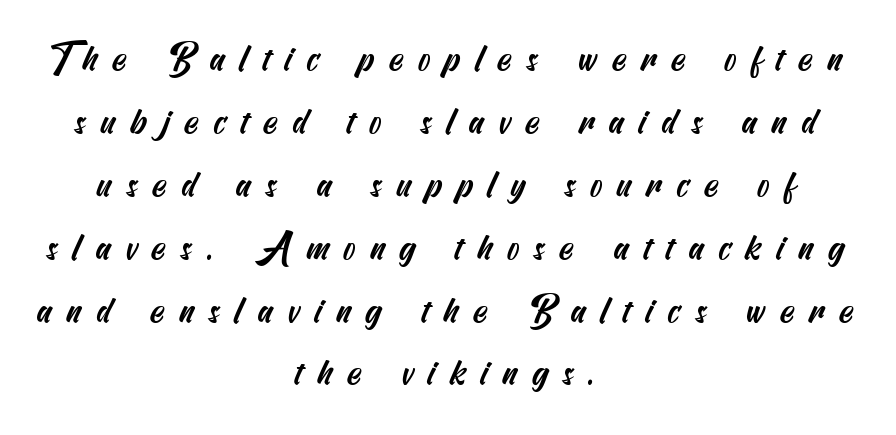
The lines sit at an ordinary, default distance from one another. Display-style spreading of the glyphs; the letterfit is very open. Anything drawn beneath the words? Only blank space. Notice how the passage keeps no hard edge, just a central spine. Each letter's strokes conclude bluntly, with no projecting serifs.
